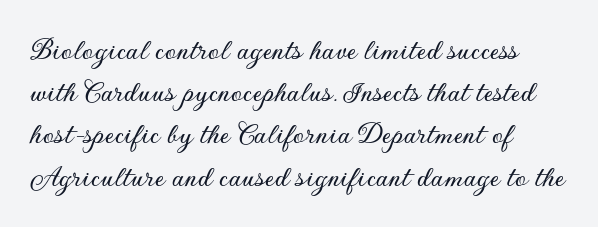
Q: Is the text italic (slanted)? A: Yes.
Q: Is the typeface a serif or a sans-serif typeface? A: Sans-serif.
Q: Is the text underlined? A: No.
Q: How is the paragraph aligned? A: Left-aligned.
Q: Is the spacing between letters normal or unusually wide? A: Normal.
Q: Is the spacing between lines tight, normal or loose? A: Normal.
Q: Width (condensed, normal, or wide)? A: Normal.
Q: Stroke contrast? A: Low.
Q: x-height? A: Small.
Q: Monospaced? A: No.
